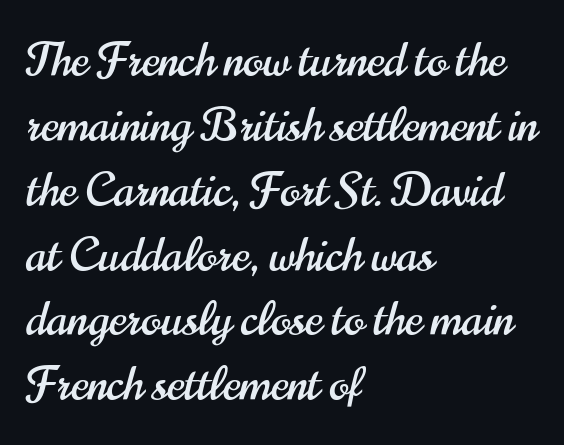
The paragraph shown leans on its left margin. Underline: absent. You could not count columns in this text — the font is proportionally spaced. Does extra space separate the letters? No, they use regular spacing. Leading matches the norm, producing a regular column. Examine the stroke ends and you'll find no serifs.
